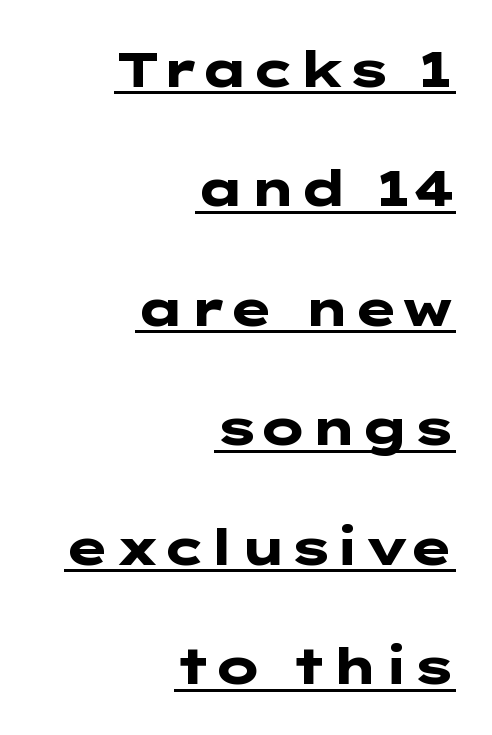
The image shows 50 px heavy, wide sans-serif type, upright; set right-aligned, loose line spacing (2.39x), normal letter spacing, underlined; low stroke contrast and a medium x-height.
